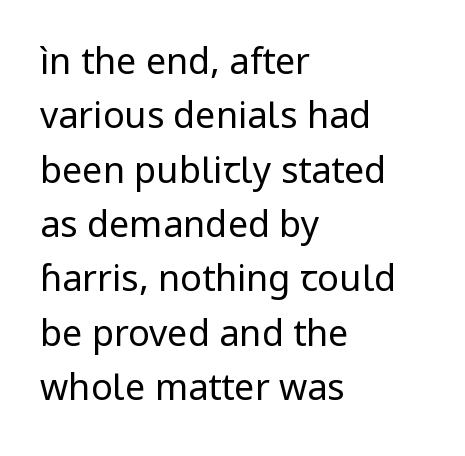
Q: Is the text bold? A: No.
Q: Is the text italic (slanted)? A: No, it is upright.
Q: Is the typeface a serif or a sans-serif typeface? A: Sans-serif.
Q: Is the text underlined? A: No.
Q: How is the paragraph aligned? A: Left-aligned.
Q: Is the spacing between letters normal or unusually wide? A: Normal.
Q: Is the spacing between lines tight, normal or loose? A: Normal.
Q: Width (condensed, normal, or wide)? A: Normal.
Q: Stroke contrast? A: Low.
Q: x-height? A: Medium.
Q: Monospaced? A: No.
